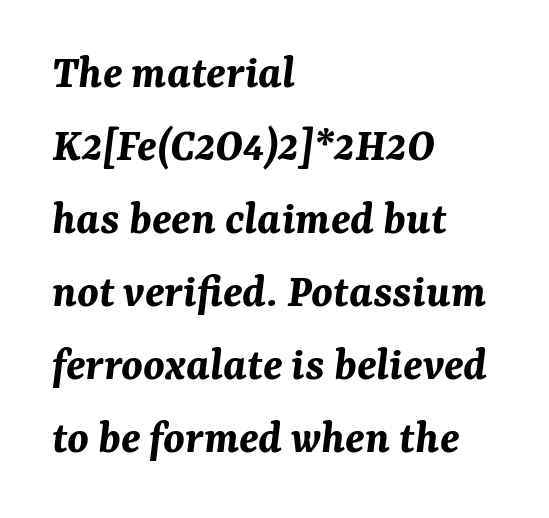
Short note: letters normally spaced. Leading: standard. Has an underline been added? It has not. The face used here is proportionally spaced, like ordinary book or web type. It's the slanting kind of type. Teacher's note: observe the even left margin — that is flush-left alignment.
